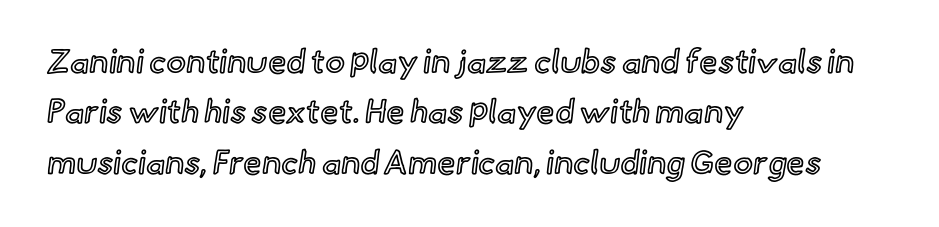
The image shows 33 px text type; set left-aligned, normal line spacing (1.53x), normal letter spacing, not underlined; a small x-height.
